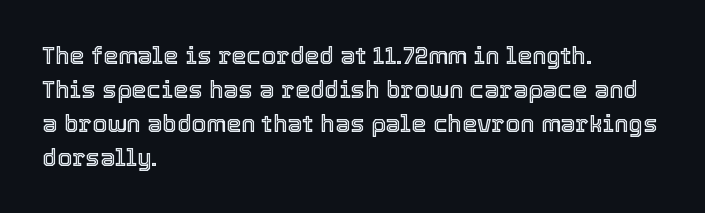
{"italic": "no", "underline": "no", "align": "left", "line_spacing": "normal", "line_spacing_ratio": 1.41, "letter_spacing": "normal", "letter_spacing_em": 0.0, "glyph_px": 24}
